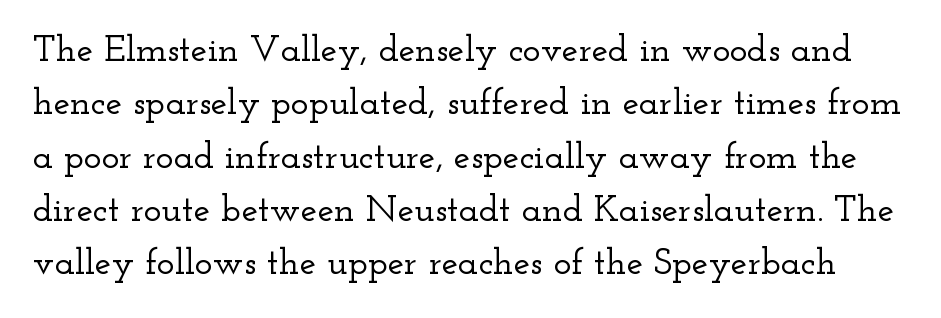
Baseline-to-baseline distance is the conventional proportion of letter height. The horizontal fit of the characters is conventional and even. Is this a fixed-width face? No — the glyphs have proportional, varying widths. Characters remain perfectly vertical along every line.
